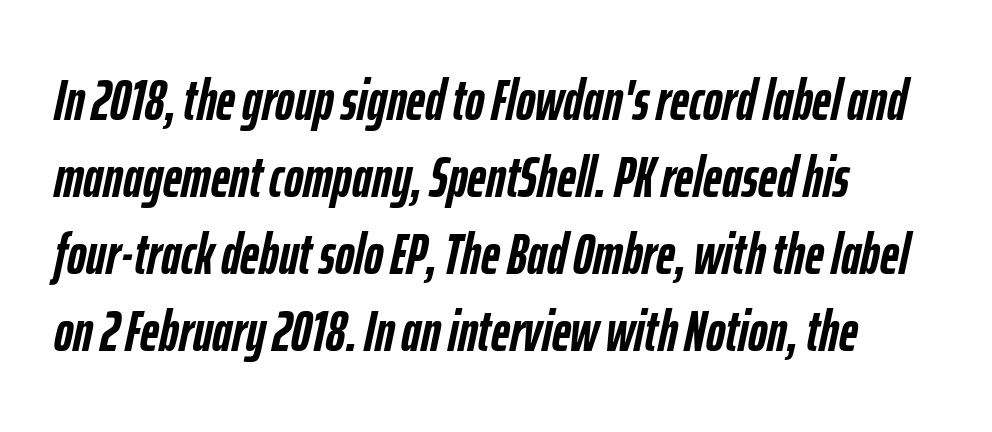
The gap between lines stays unmarked. If you drew a line through each stem, it would be angled. Look at the stroke-to-counter ratio: heavy, a bold. The paragraph has a hard left edge and a soft right edge. Looks like regular typesetting: each glyph gets only the width it needs. There is no visible air inserted between adjacent glyphs.
